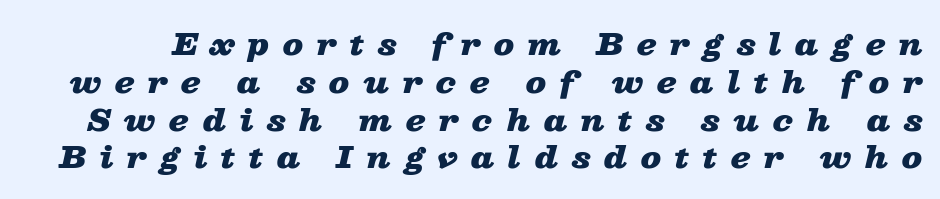
{"italic": "yes", "lean": "right", "slant_degrees": 13, "bold": "yes", "weight": "heavy", "width": "wide", "stroke_contrast": "low", "x_height": "medium", "monospaced": "no", "underline": "no", "line_spacing": "normal", "line_spacing_ratio": 1.26, "letter_spacing": "wide", "letter_spacing_em": 0.45, "glyph_px": 30}
